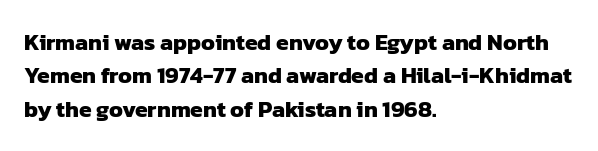
The image shows 23 px bold type; set left-aligned, normal line spacing (1.45x), normal letter spacing, not underlined.
